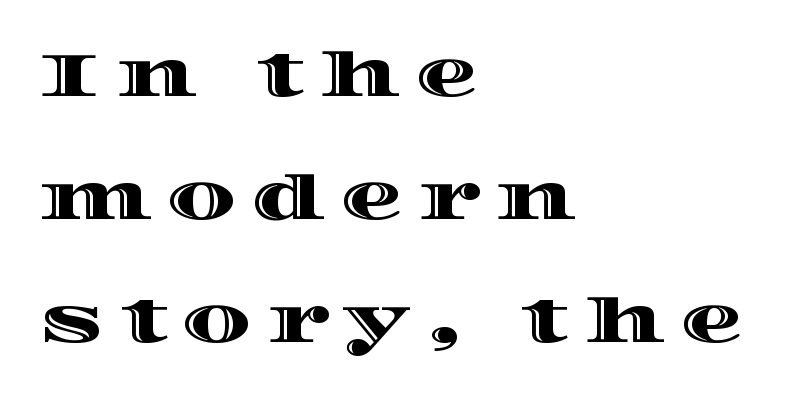
The setting favours the left margin, as ordinary paragraphs usually do. The rendering uses natural spacing where letterforms have individual widths. Clear beneath every line of the passage. Style check: upright.
